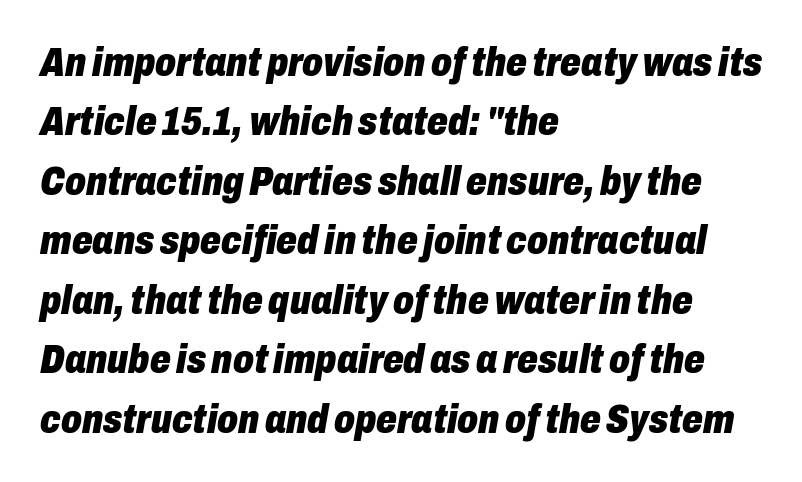
{"italic": "yes", "lean": "right", "slant_degrees": 10, "bold": "yes", "weight": "heavy", "width": "condensed", "stroke_contrast": "low", "x_height": "medium", "monospaced": "no", "underline": "no", "align": "left", "line_spacing": "normal", "line_spacing_ratio": 1.45, "letter_spacing": "normal", "letter_spacing_em": 0.0, "glyph_px": 41}
